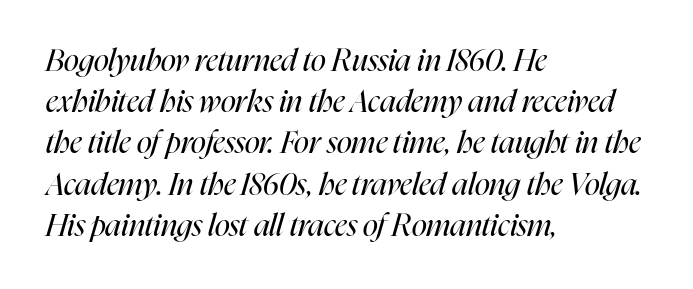
Spacing verdict: proportional, widths tailored to each character. Letters have the restrained weight of plain body copy at most. This rendering features lettering with no underline. Typeset ragged right — the left edge is the straight one.
